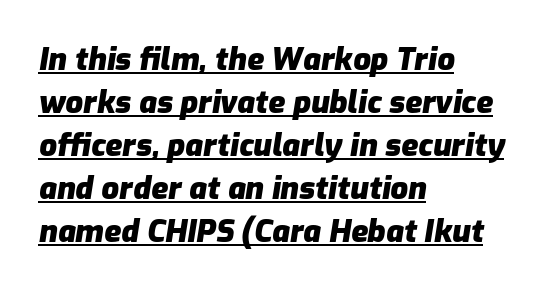
{"italic": "yes", "lean": "right", "slant_degrees": 9, "bold": "yes", "weight": "heavy", "width": "normal", "stroke_contrast": "low", "x_height": "medium", "monospaced": "no", "underline": "yes", "align": "left", "line_spacing": "normal", "line_spacing_ratio": 1.39, "letter_spacing": "normal", "letter_spacing_em": 0.0, "glyph_px": 31}
